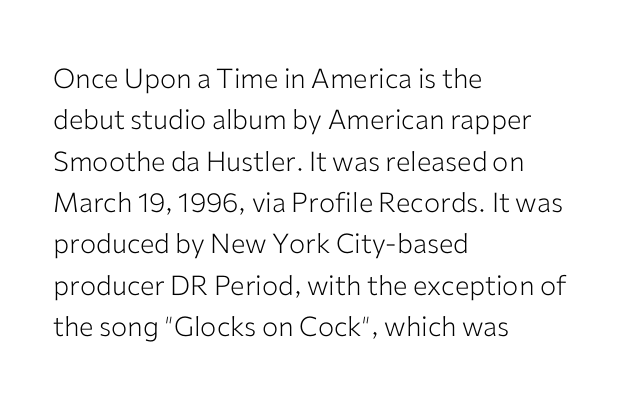
In terms of leading, this rendering sits right in the middle. The lettering stays uniformly vertical, giving the passage a roman look. Decoration check: the copy has no underline. The passage shown is not bold in any degree. How are the letters spaced? Ordinarily, with no added tracking.
